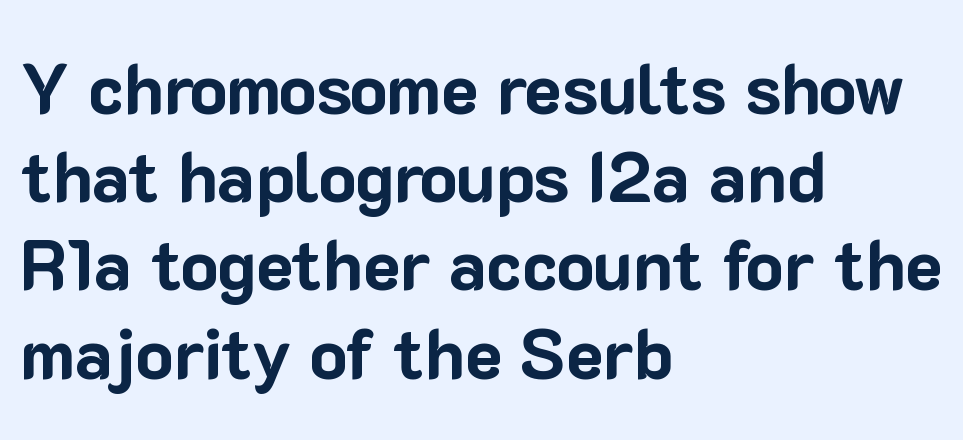
The image shows 70 px bold sans-serif type, upright; set left-aligned, normal line spacing (1.26x), normal letter spacing, not underlined; low stroke contrast and a medium x-height.
